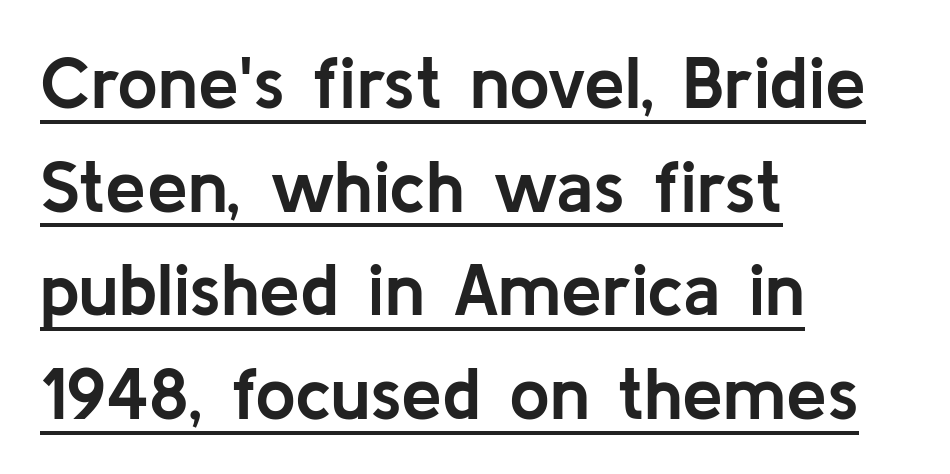
The leading is moderate, giving the passage an even texture. Caption: multi-line text, flush left, ragged right. The face used here is rendered with its standard letterfit. The letters advance in unequal steps, a hallmark of proportional type. Quick note: not italic, upright.
